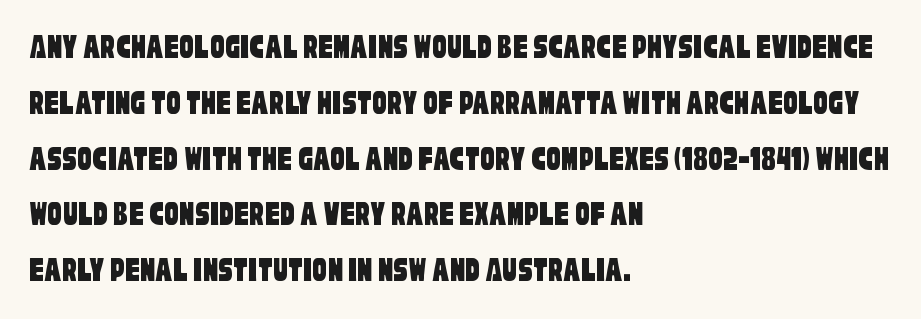
The image shows 36 px condensed sans-serif type; set left-aligned, normal line spacing (1.55x), normal letter spacing, not underlined; low stroke contrast and a large x-height.
